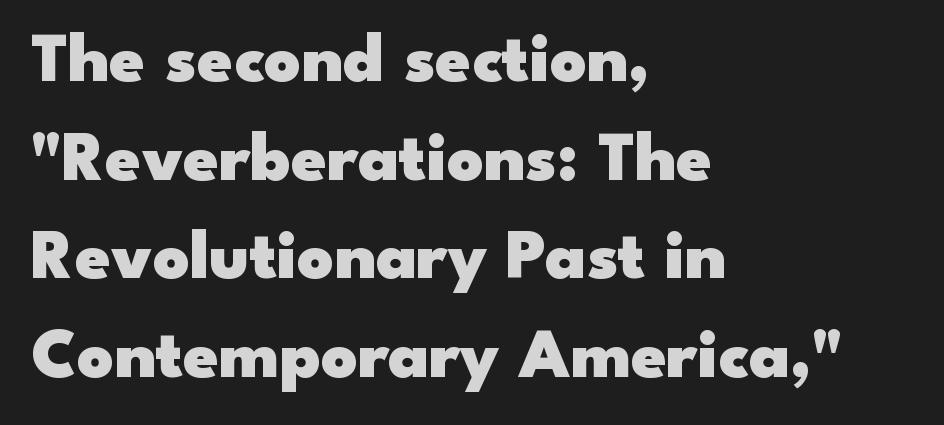
{"serif": "no", "italic": "no", "bold": "yes", "weight": "heavy", "width": "wide", "stroke_contrast": "low", "x_height": "small", "monospaced": "no", "underline": "no", "align": "left", "line_spacing": "normal", "line_spacing_ratio": 1.39, "letter_spacing": "normal", "letter_spacing_em": 0.0, "glyph_px": 71}
